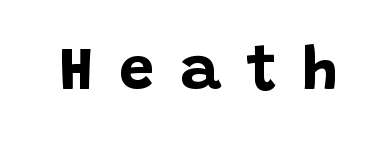
The font's upright variant was chosen for this text. What kind of face is this? One without serifs — a sans. A typesetter would call this proportional, since set widths differ per character. Inter-character spacing is expanded well beyond the font's built-in metrics.
